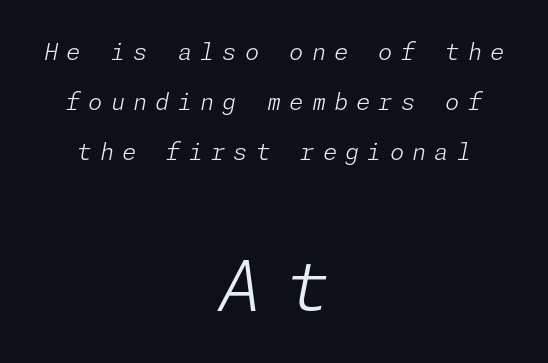
The image shows 70 px light type, italic (leaning right); set centered, loose line spacing (2.17x), unusually wide letter spacing (+0.35 em), not underlined; the second (bottom) block is 3.04x larger; low stroke contrast and a medium x-height.
